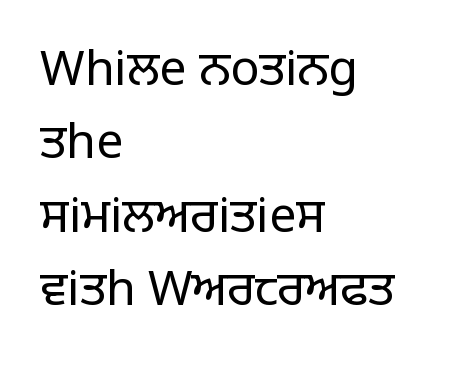
The image shows 48 px regular-weight sans-serif type, upright; set left-aligned, normal line spacing (1.53x), normal letter spacing, not underlined; low stroke contrast and a large x-height.
